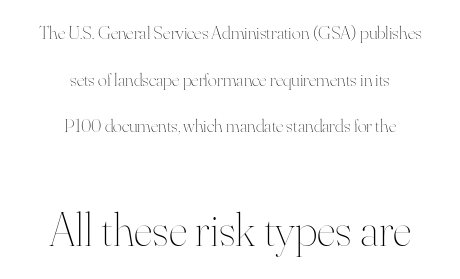
The rendering positions every line midway between the sides. The specimen reads as upright at a glance. Here the second block reads like a headline and the first like body copy. The strokes carry an ordinary text weight at most. Character widths vary here, with narrow letters taking less room than wide ones. Nobody drew a line under any word here.
